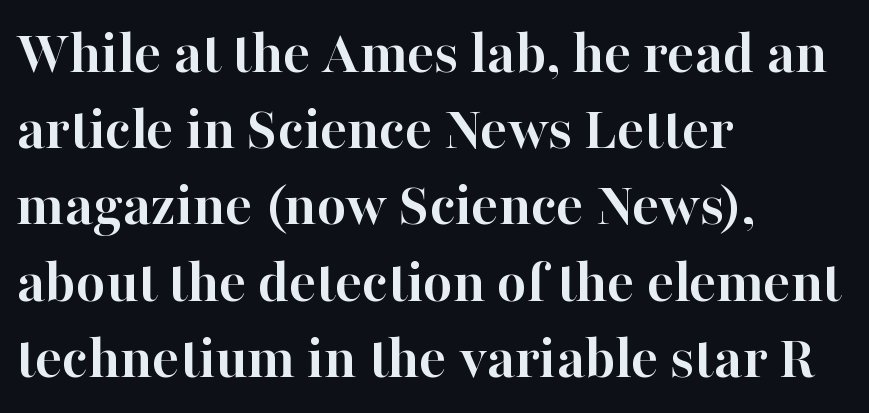
Classification — serif. If you drew a line through each stem, it would be perfectly vertical. The rendering keeps characters at their native spacing. The glyphs have the mass of a bold cut.
